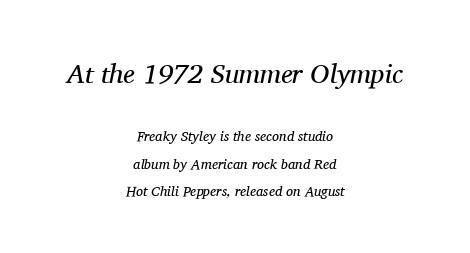
The earlier block is typeset at a bigger size than the later block. Horizontally, the lines are justified to the midpoint only. This sample uses an oblique cut, with every glyph tilted off the vertical. How are the letters spaced? Ordinarily, with no added tracking. The block of text is sparse from top to bottom, with ample space between rows. The space directly below the letters is spotless.
